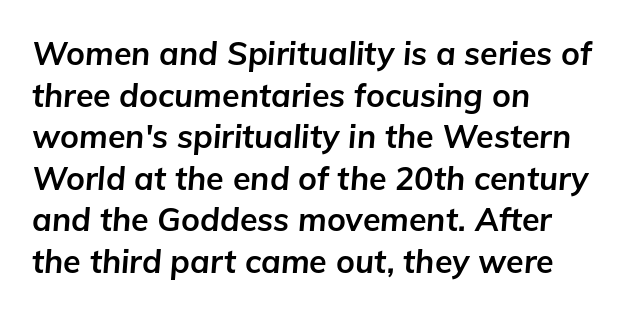
The image shows 32 px bold type, italic (leaning right); set left-aligned, normal line spacing (1.3x), normal letter spacing, not underlined; low stroke contrast and a medium x-height.
